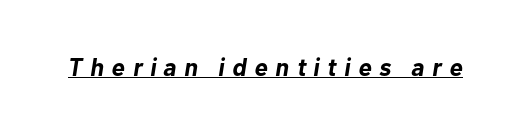
Tracking here is generous; glyphs stand well apart from one another. Students, observe the line beneath the letters — that is underlining. In terms of weight, the rendering is a true, heavy bold. Emphasis-style slanted type is in use.
